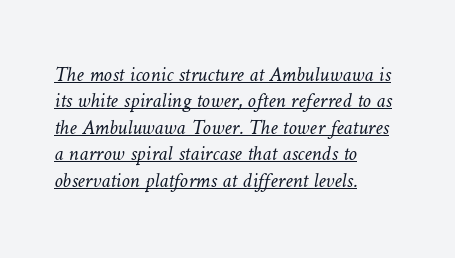
{"bold": "no", "underline": "yes", "align": "left", "line_spacing": "normal", "line_spacing_ratio": 1.26, "letter_spacing": "normal", "letter_spacing_em": 0.0, "glyph_px": 21}
